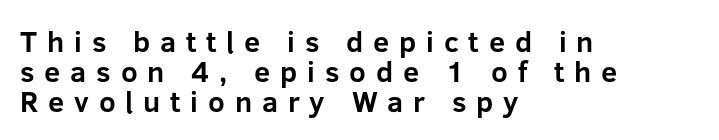
Q: Is the text bold? A: Yes.
Q: Is the text italic (slanted)? A: No, it is upright.
Q: Is the typeface a serif or a sans-serif typeface? A: Sans-serif.
Q: Is the text underlined? A: No.
Q: How is the paragraph aligned? A: Left-aligned.
Q: Is the spacing between letters normal or unusually wide? A: Unusually wide.
Q: Is the spacing between lines tight, normal or loose? A: Tight.
Q: Width (condensed, normal, or wide)? A: Normal.
Q: Stroke contrast? A: Low.
Q: x-height? A: Medium.
Q: Monospaced? A: No.
